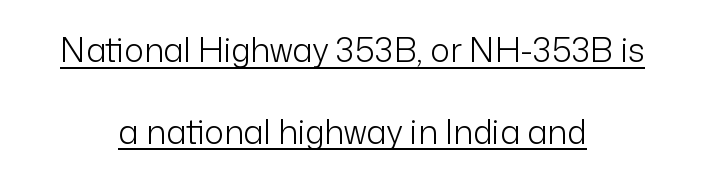
{"serif": "no", "italic": "no", "bold": "no", "weight": "light", "width": "normal", "stroke_contrast": "low", "x_height": "medium", "monospaced": "no", "underline": "yes", "align": "center", "line_spacing": "loose", "line_spacing_ratio": 2.47, "letter_spacing": "normal", "letter_spacing_em": 0.0, "glyph_px": 33}
